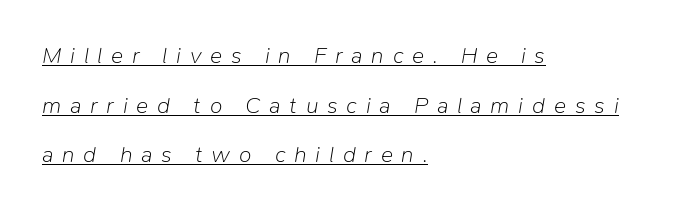
The image shows 23 px text type, italic (leaning right); set left-aligned, loose line spacing (2.16x), unusually wide letter spacing (+0.38 em), underlined.
